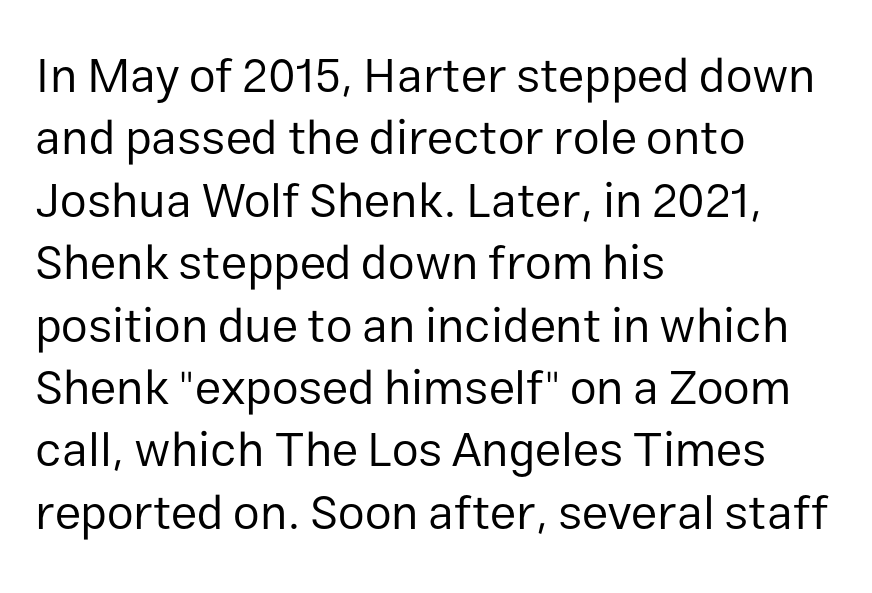
Q: Is the text bold? A: No.
Q: Is the text italic (slanted)? A: No, it is upright.
Q: Is the typeface a serif or a sans-serif typeface? A: Sans-serif.
Q: Is the text underlined? A: No.
Q: How is the paragraph aligned? A: Left-aligned.
Q: Is the spacing between letters normal or unusually wide? A: Normal.
Q: Is the spacing between lines tight, normal or loose? A: Normal.
Q: Width (condensed, normal, or wide)? A: Normal.
Q: Stroke contrast? A: Low.
Q: x-height? A: Medium.
Q: Monospaced? A: No.
